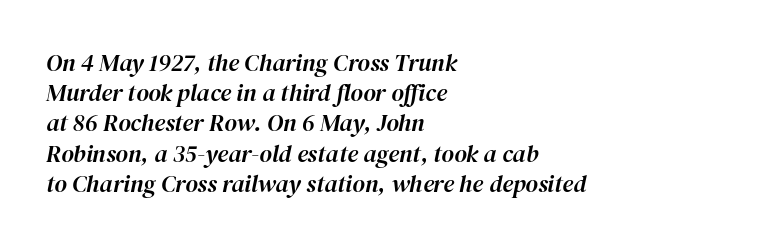
Underline: absent. An italicized treatment has been applied to the whole sample. Is there much room between lines? A standard amount, neither cramped nor airy. These lines keep a tight, regular rhythm from letter to letter. Casual observation: everything's shoved over to the left.
